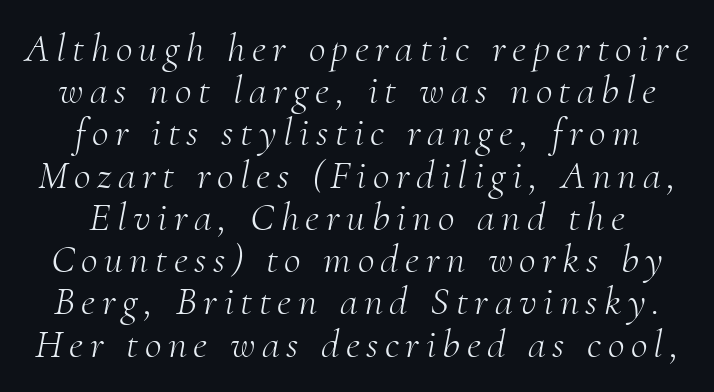
Q: Is the text bold? A: No.
Q: Is the text italic (slanted)? A: Yes, it leans right by about 10 degrees.
Q: Is the typeface a serif or a sans-serif typeface? A: Serif.
Q: Is the text underlined? A: No.
Q: How is the paragraph aligned? A: Centered.
Q: Is the spacing between lines tight, normal or loose? A: Tight.
Q: Width (condensed, normal, or wide)? A: Normal.
Q: Stroke contrast? A: Medium.
Q: x-height? A: Small.
Q: Monospaced? A: No.
